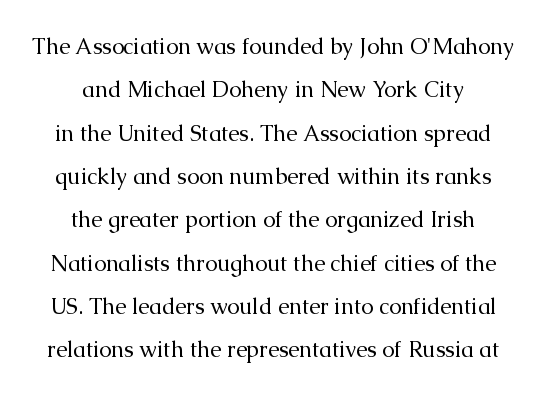
{"italic": "no", "bold": "no", "underline": "no", "align": "center", "line_spacing": "loose", "line_spacing_ratio": 1.97, "letter_spacing": "normal", "letter_spacing_em": 0.0, "glyph_px": 22}
